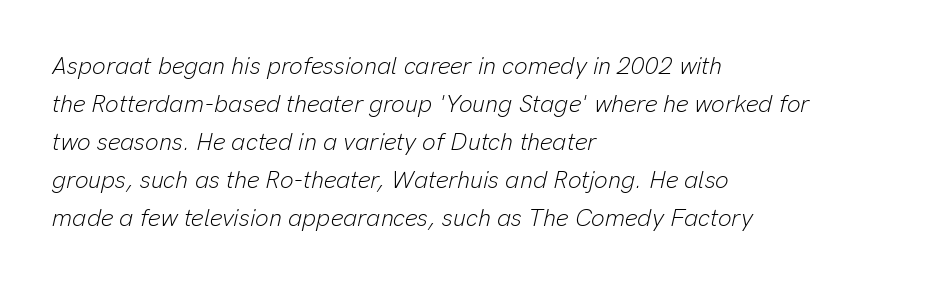
Q: Is the text bold? A: No.
Q: Is the text italic (slanted)? A: Yes, it leans right by about 13 degrees.
Q: Is the text underlined? A: No.
Q: How is the paragraph aligned? A: Left-aligned.
Q: Is the spacing between letters normal or unusually wide? A: Normal.
Q: Is the spacing between lines tight, normal or loose? A: Normal.
